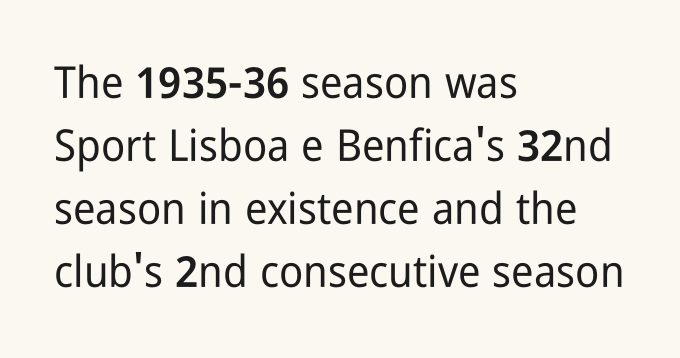
{"serif": "no", "italic": "no", "width": "condensed", "stroke_contrast": "low", "x_height": "medium", "monospaced": "no", "underline": "no", "align": "left", "line_spacing": "normal", "line_spacing_ratio": 1.43, "letter_spacing": "normal", "letter_spacing_em": 0.0, "glyph_px": 44}
